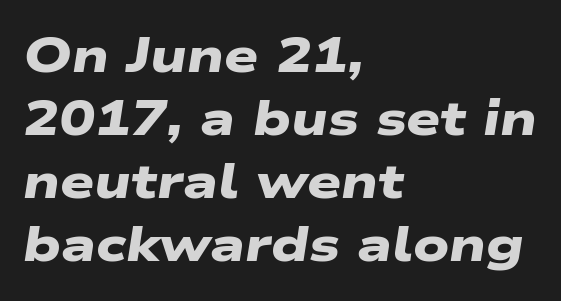
Weight: bold. The specimen omits any rule beneath the text block's lines. Caption: standard tracking, unaltered. Is the block centered? No — it sits flush against the left margin.
